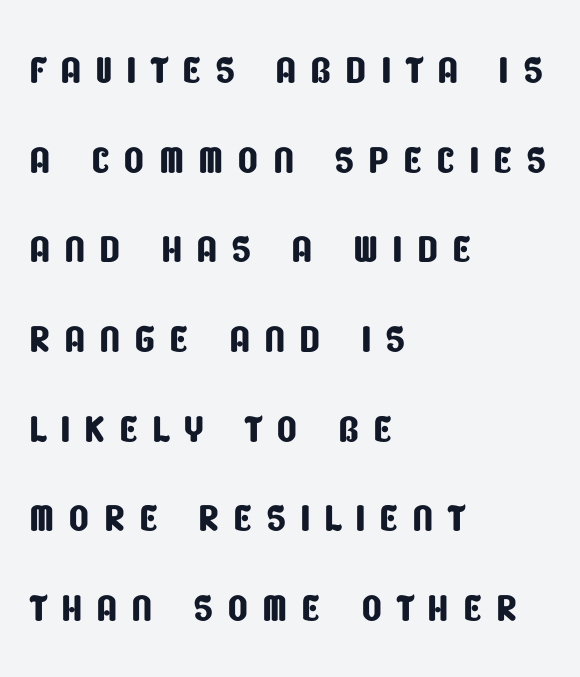
The image shows 54 px condensed sans-serif type; set left-aligned, normal line spacing (1.66x), unusually wide letter spacing (+0.25 em), not underlined; low stroke contrast and a large x-height.
